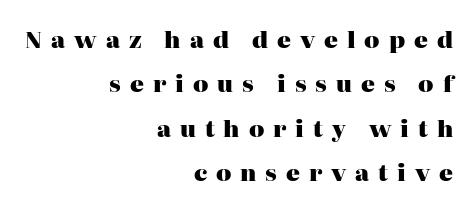
The image shows 23 px bold type, upright; set right-aligned, loose line spacing (1.93x), unusually wide letter spacing (+0.39 em), not underlined.
